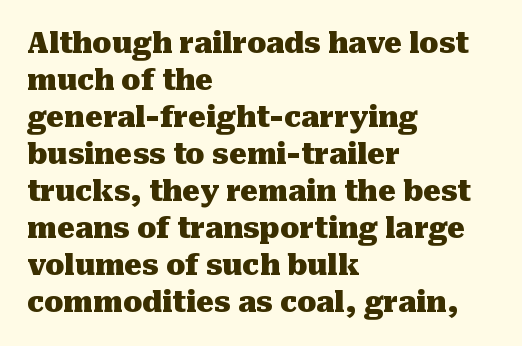
Just letters on the line, the space beneath them empty. You could call the tracking neutral — neither tight nor loose. Typographic density is high because the face is bold. Vertical spacing — default. Classification — serif.
